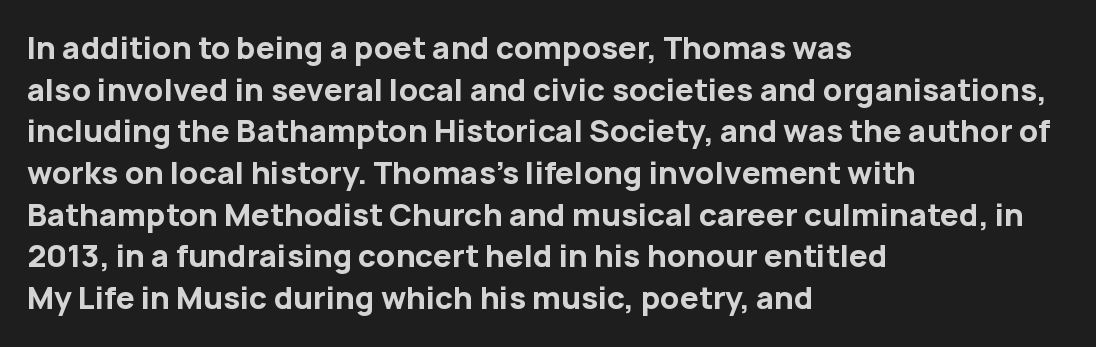
{"serif": "no", "italic": "no", "bold": "yes", "weight": "bold", "width": "normal", "stroke_contrast": "low", "x_height": "medium", "monospaced": "no", "underline": "no", "align": "left", "line_spacing": "normal", "line_spacing_ratio": 1.39, "letter_spacing": "normal", "letter_spacing_em": 0.0, "glyph_px": 30}
